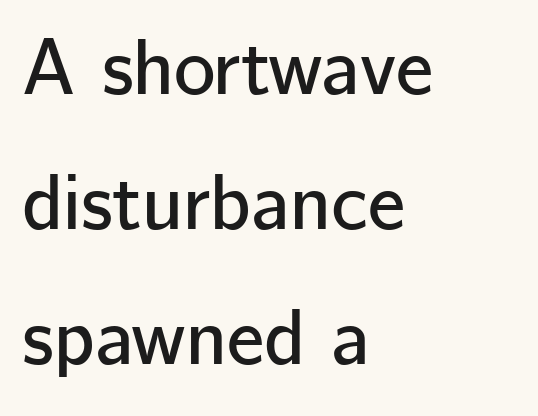
Only glyphs here, with clear space below each row. Each word holds together tightly as a unit, with standard inter-letter gaps. The face used here is proportionally spaced, like ordinary book or web type. The setting favours the left margin, as ordinary paragraphs usually do. Posture: upright roman. Font category for this specimen: sans-serif.
